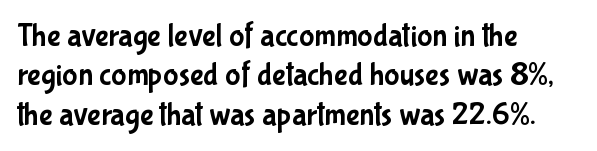
{"serif": "no", "italic": "no", "width": "condensed", "stroke_contrast": "low", "x_height": "medium", "monospaced": "no", "underline": "no", "align": "left", "line_spacing_ratio": 1.23, "letter_spacing": "normal", "letter_spacing_em": 0.0, "glyph_px": 32}
